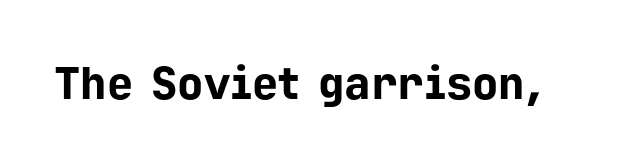
The image shows 44 px bold sans-serif type, upright, monospaced; set normal letter spacing, not underlined; low stroke contrast and a medium x-height.
